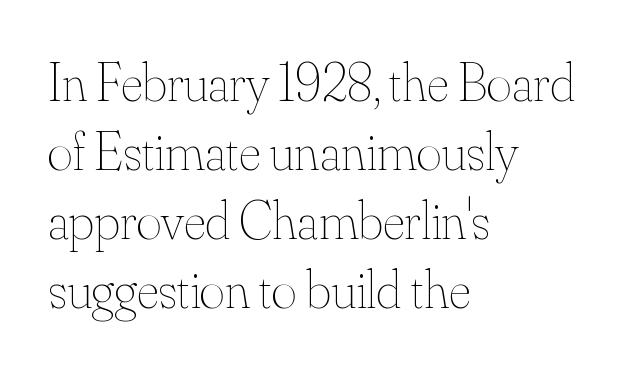
Q: Is the text bold? A: No.
Q: Is the text italic (slanted)? A: No, it is upright.
Q: Is the text underlined? A: No.
Q: How is the paragraph aligned? A: Left-aligned.
Q: Is the spacing between letters normal or unusually wide? A: Normal.
Q: Is the spacing between lines tight, normal or loose? A: Normal.
Q: Width (condensed, normal, or wide)? A: Normal.
Q: Stroke contrast? A: Medium.
Q: x-height? A: Small.
Q: Monospaced? A: No.
